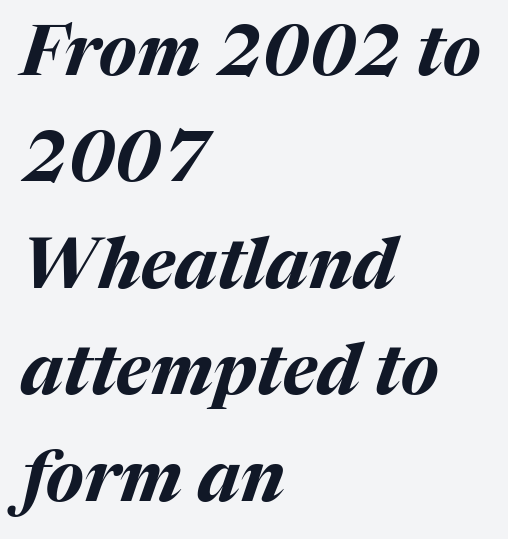
The image shows 70 px bold type, italic (leaning right); set left-aligned, normal line spacing (1.52x), normal letter spacing, not underlined; medium stroke contrast and a medium x-height.
